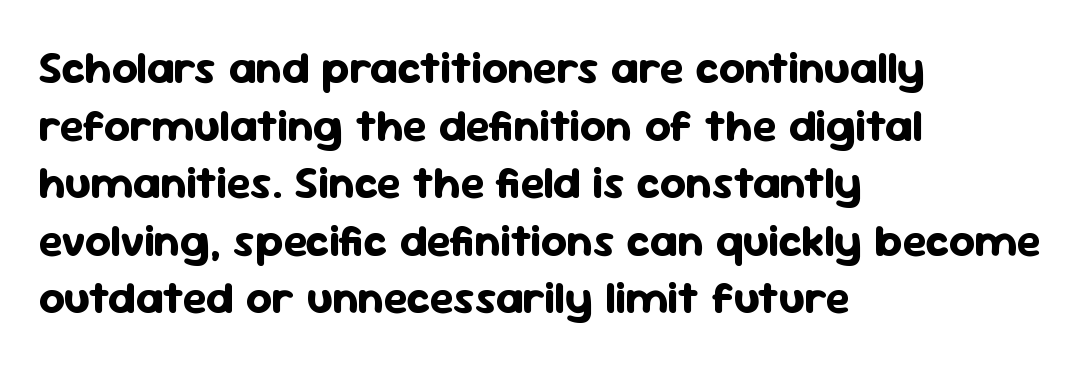
Line spacing here is normal. The glyphs are unaccompanied by any horizontal stroke below them. Is the letter spacing exaggerated? No — it looks like the ordinary default. The compositor pushed each line to the left boundary.
